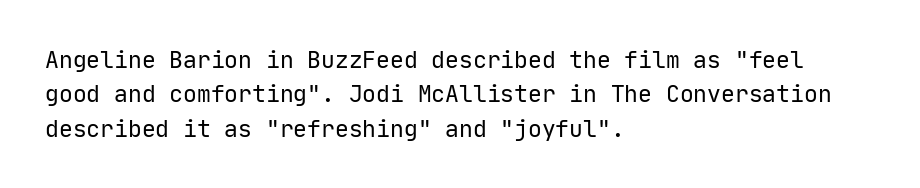
{"italic": "no", "bold": "no", "underline": "no", "align": "left", "line_spacing": "normal", "line_spacing_ratio": 1.49, "letter_spacing": "normal", "letter_spacing_em": 0.0, "glyph_px": 23}
